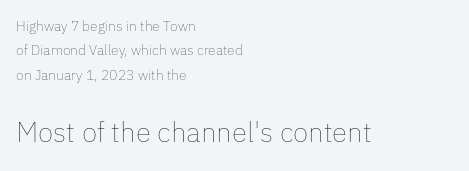
Q: Is the text bold? A: No.
Q: Is the text italic (slanted)? A: No, it is upright.
Q: Is the text underlined? A: No.
Q: How is the paragraph aligned? A: Left-aligned.
Q: Is the spacing between letters normal or unusually wide? A: Normal.
Q: Which block of text is set in a larger size, the first (top) or the second (bottom)? A: The second (bottom) one.
Q: Width (condensed, normal, or wide)? A: Normal.
Q: Stroke contrast? A: Low.
Q: x-height? A: Medium.
Q: Monospaced? A: No.
